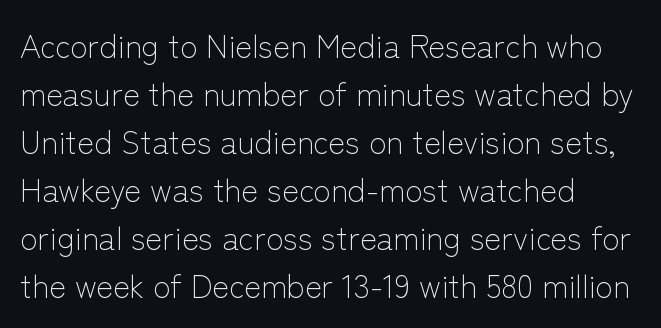
Style check: upright. Tracking here is standard; glyphs follow each other at the usual distance. Summary of weight: not heavy and not bold. Descenders are the only things crossing below the line.
